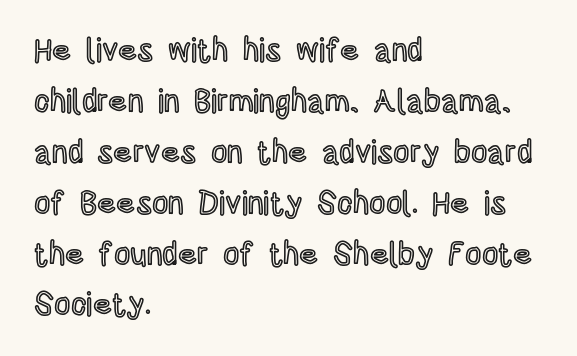
{"italic": "no", "width": "condensed", "x_height": "large", "monospaced": "no", "underline": "no", "align": "left", "line_spacing": "normal", "line_spacing_ratio": 1.59, "letter_spacing": "normal", "letter_spacing_em": 0.0, "glyph_px": 32}
